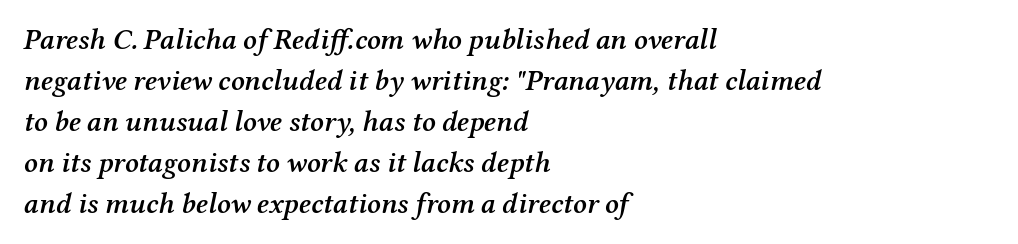
Q: Is the text bold? A: Semi-bold.
Q: Is the text italic (slanted)? A: Yes, it leans right by about 12 degrees.
Q: Is the typeface a serif or a sans-serif typeface? A: Serif.
Q: Is the text underlined? A: No.
Q: How is the paragraph aligned? A: Left-aligned.
Q: Is the spacing between letters normal or unusually wide? A: Normal.
Q: Is the spacing between lines tight, normal or loose? A: Normal.
Q: Width (condensed, normal, or wide)? A: Normal.
Q: Stroke contrast? A: Medium.
Q: x-height? A: Medium.
Q: Monospaced? A: No.
